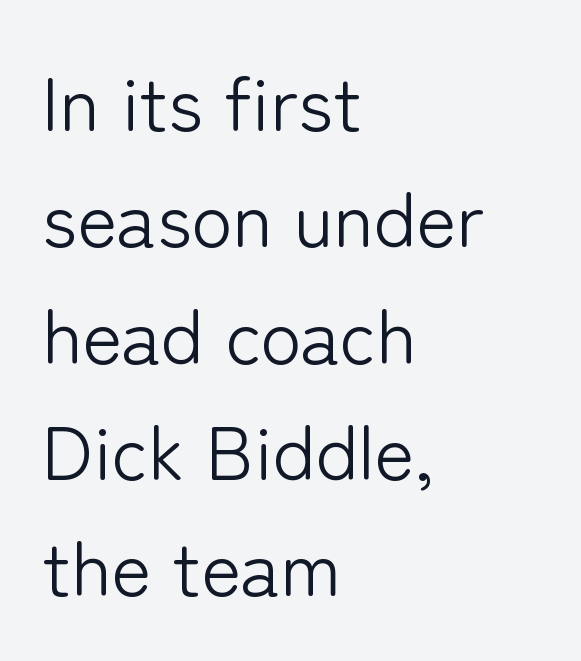
The image shows 76 px light sans-serif type, upright; set left-aligned, normal line spacing (1.53x), normal letter spacing, not underlined; low stroke contrast and a medium x-height.
